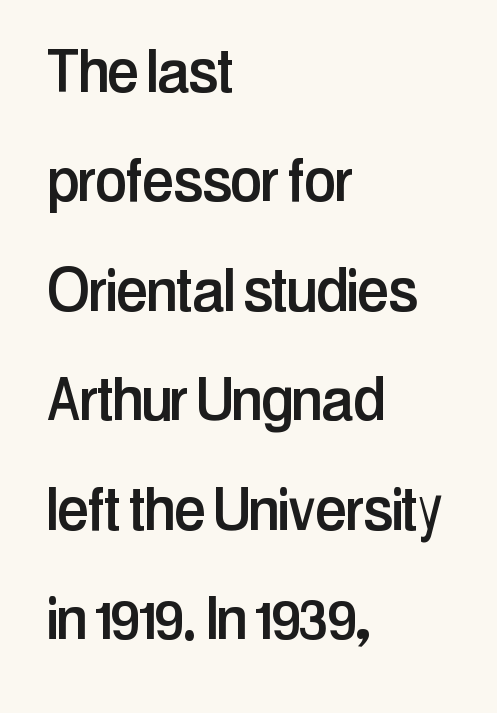
Q: Is the text italic (slanted)? A: No, it is upright.
Q: Is the typeface a serif or a sans-serif typeface? A: Sans-serif.
Q: Is the text underlined? A: No.
Q: How is the paragraph aligned? A: Left-aligned.
Q: Is the spacing between letters normal or unusually wide? A: Normal.
Q: Is the spacing between lines tight, normal or loose? A: Normal.
Q: Width (condensed, normal, or wide)? A: Condensed.
Q: Stroke contrast? A: Low.
Q: x-height? A: Medium.
Q: Monospaced? A: No.
